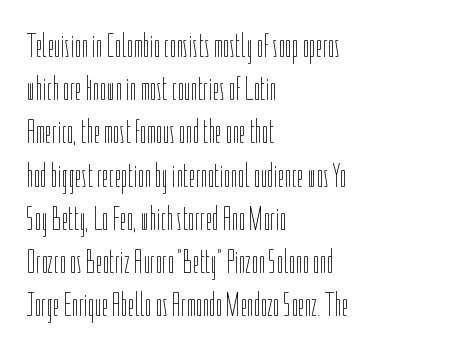
Q: Is the text bold? A: No.
Q: Is the text italic (slanted)? A: No, it is upright.
Q: Is the text underlined? A: No.
Q: How is the paragraph aligned? A: Left-aligned.
Q: Is the spacing between letters normal or unusually wide? A: Normal.
Q: Is the spacing between lines tight, normal or loose? A: Normal.
Q: Width (condensed, normal, or wide)? A: Condensed.
Q: Stroke contrast? A: Low.
Q: x-height? A: Medium.
Q: Monospaced? A: No.
